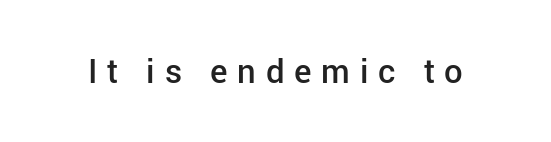
{"serif": "no", "italic": "no", "bold": "semi", "weight": "semibold", "width": "normal", "stroke_contrast": "low", "x_height": "medium", "monospaced": "no", "underline": "no", "letter_spacing": "wide", "letter_spacing_em": 0.3, "glyph_px": 33}
